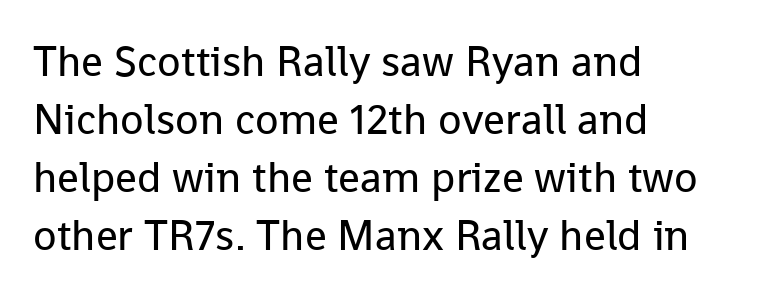
Spacing verdict: proportional, widths tailored to each character. I'd call this a sans setting — the letters go barefoot. Successive baselines arrive at the customary interval. Nobody drew a line under any word here. It's the straight-up-and-down kind of type.
